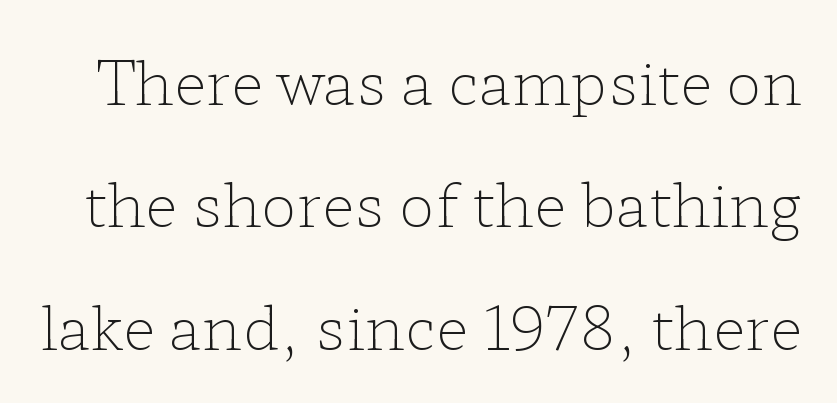
{"serif": "yes", "italic": "no", "bold": "no", "weight": "light", "width": "wide", "stroke_contrast": "low", "x_height": "medium", "monospaced": "no", "underline": "no", "line_spacing": "loose", "line_spacing_ratio": 2.04, "letter_spacing": "normal", "letter_spacing_em": 0.0, "glyph_px": 60}
